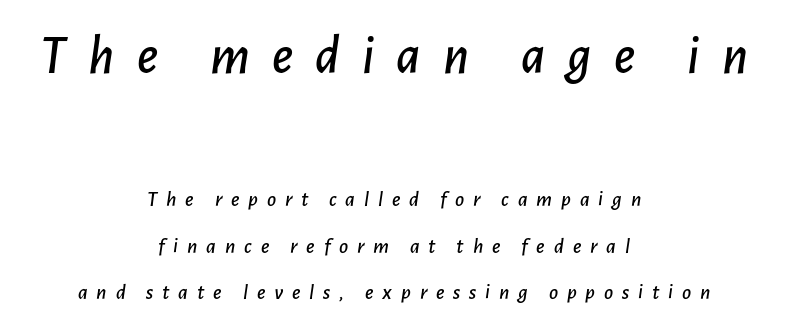
Q: Is the text italic (slanted)? A: Yes, it leans right by about 7 degrees.
Q: Is the text underlined? A: No.
Q: How is the paragraph aligned? A: Centered.
Q: Is the spacing between letters normal or unusually wide? A: Unusually wide.
Q: Is the spacing between lines tight, normal or loose? A: Loose.
Q: Which block of text is set in a larger size, the first (top) or the second (bottom)? A: The first (top) one.
Q: Width (condensed, normal, or wide)? A: Normal.
Q: Stroke contrast? A: Low.
Q: x-height? A: Medium.
Q: Monospaced? A: No.
